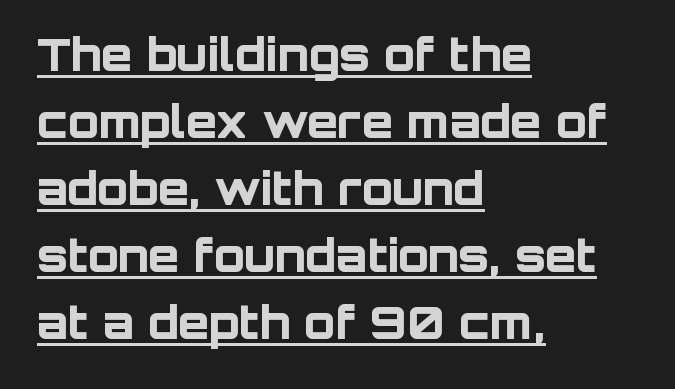
Q: Is the text bold? A: Yes.
Q: Is the text italic (slanted)? A: No, it is upright.
Q: Is the typeface a serif or a sans-serif typeface? A: Sans-serif.
Q: Is the text underlined? A: Yes.
Q: How is the paragraph aligned? A: Left-aligned.
Q: Is the spacing between letters normal or unusually wide? A: Normal.
Q: Is the spacing between lines tight, normal or loose? A: Normal.
Q: Width (condensed, normal, or wide)? A: Normal.
Q: Stroke contrast? A: Low.
Q: x-height? A: Large.
Q: Monospaced? A: No.
